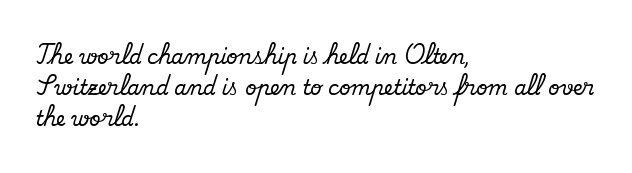
Q: Is the text italic (slanted)? A: Yes.
Q: Is the text underlined? A: No.
Q: How is the paragraph aligned? A: Left-aligned.
Q: Is the spacing between letters normal or unusually wide? A: Normal.
Q: Is the spacing between lines tight, normal or loose? A: Normal.
